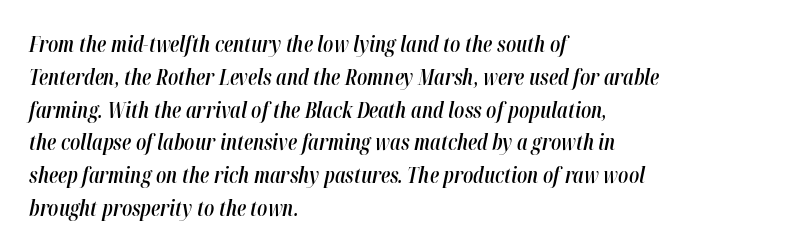
The image shows 21 px text type, italic (leaning right); set left-aligned, normal line spacing (1.56x), normal letter spacing, not underlined.
